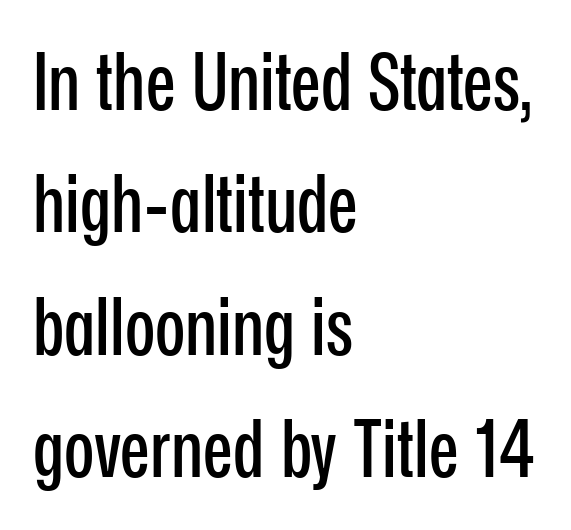
The block of text has a typical density, with ordinary space between rows. You can tell it's not italic because the verticals are truly vertical. The tracking reads as untouched default to a designer's eye. Glance below the letters and you will spot only blank space. You could not count columns in this text — the font is proportionally spaced.
